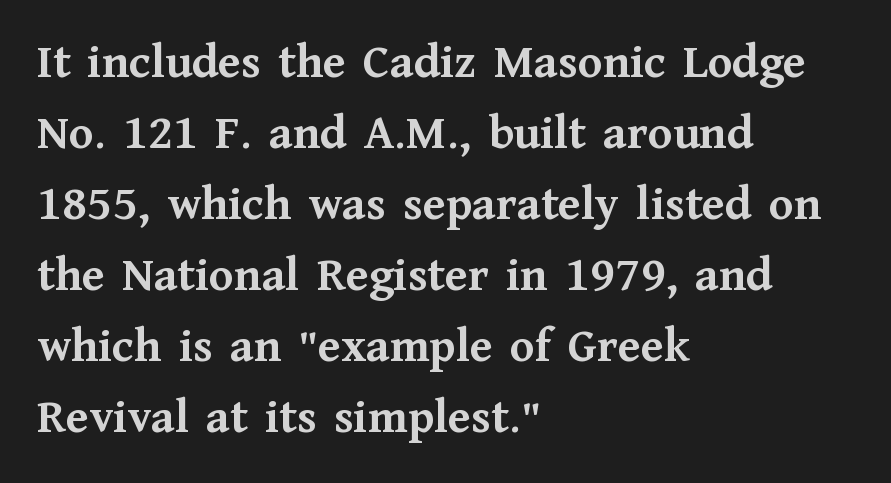
{"serif": "yes", "italic": "no", "bold": "yes", "weight": "semibold", "width": "normal", "stroke_contrast": "medium", "x_height": "medium", "monospaced": "no", "underline": "no", "align": "left", "line_spacing": "normal", "line_spacing_ratio": 1.42, "letter_spacing": "normal", "letter_spacing_em": 0.0, "glyph_px": 50}
